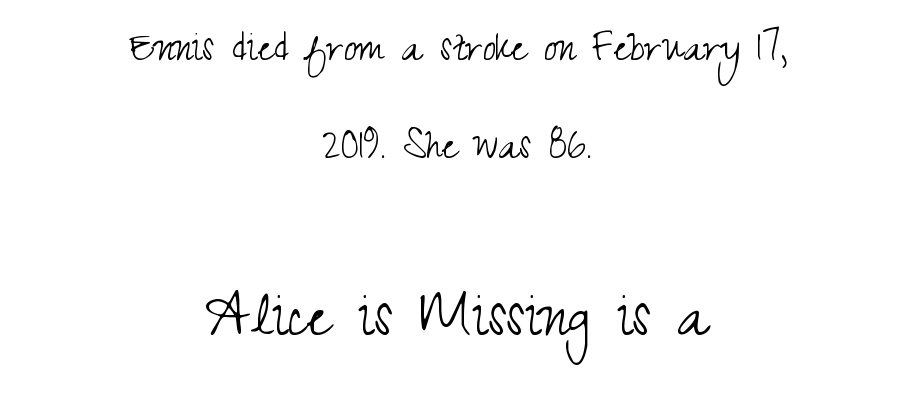
{"serif": "no", "italic": "no", "bold": "no", "weight": "light", "width": "condensed", "stroke_contrast": "medium", "x_height": "small", "monospaced": "no", "underline": "no", "align": "center", "line_spacing": "loose", "line_spacing_ratio": 2.09, "letter_spacing": "normal", "letter_spacing_em": 0.0, "larger_block": "second", "size_ratio": 1.51, "glyph_px": 71}
